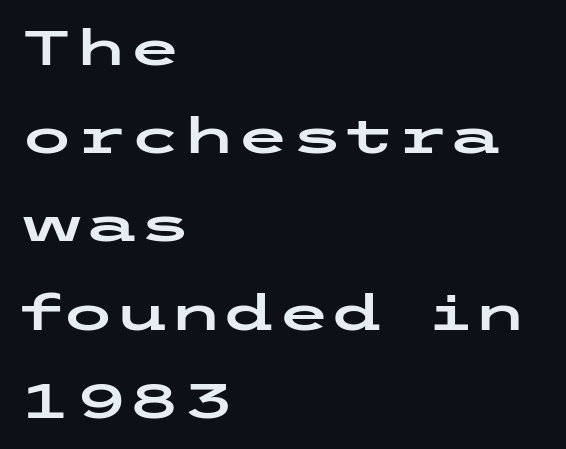
Q: Is the text italic (slanted)? A: No, it is upright.
Q: Is the typeface a serif or a sans-serif typeface? A: Sans-serif.
Q: Is the text underlined? A: No.
Q: How is the paragraph aligned? A: Left-aligned.
Q: Is the spacing between letters normal or unusually wide? A: Normal.
Q: Width (condensed, normal, or wide)? A: Wide.
Q: Stroke contrast? A: Low.
Q: x-height? A: Medium.
